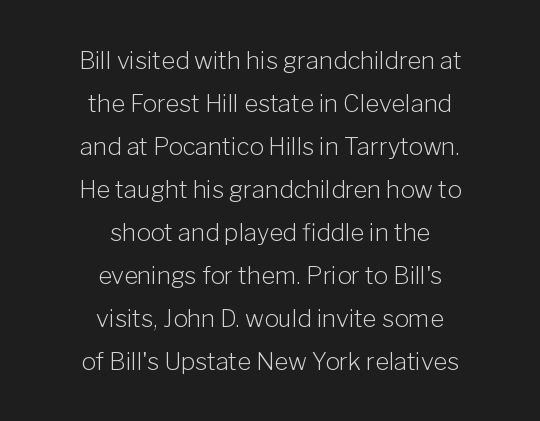
The image shows 24 px text type, upright; set centered, line spacing 1.79x, normal letter spacing, not underlined.
